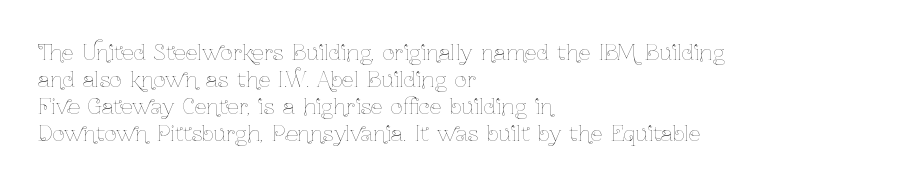
The passage shown is not underscored anywhere. Summary of vertical rhythm: regular, with standard interline spacing. The rag falls on the right side of this text block. Notice how the stems are strictly vertical — no italics here. Vertical stems look standard width or narrower in stroke.
